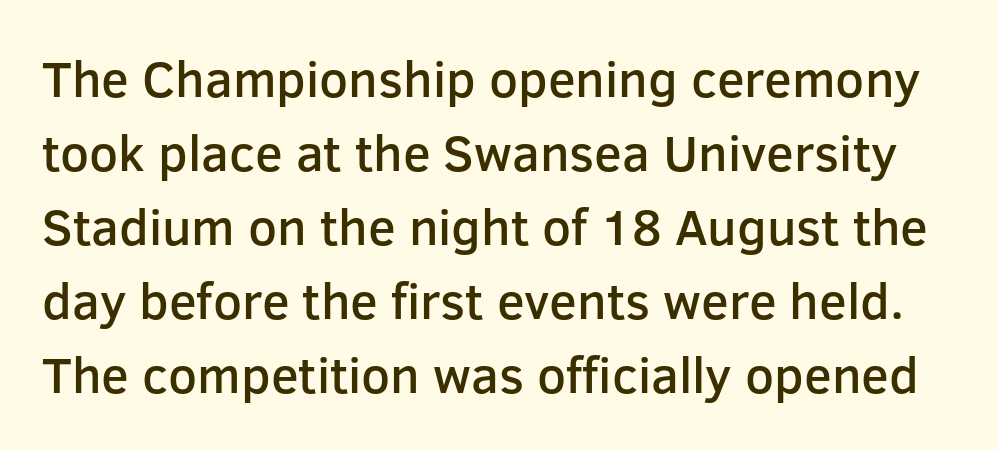
Q: Is the text bold? A: Semi-bold.
Q: Is the text italic (slanted)? A: No, it is upright.
Q: Is the typeface a serif or a sans-serif typeface? A: Sans-serif.
Q: Is the text underlined? A: No.
Q: Is the spacing between letters normal or unusually wide? A: Normal.
Q: Is the spacing between lines tight, normal or loose? A: Normal.
Q: Width (condensed, normal, or wide)? A: Normal.
Q: Stroke contrast? A: Low.
Q: x-height? A: Medium.
Q: Monospaced? A: No.
